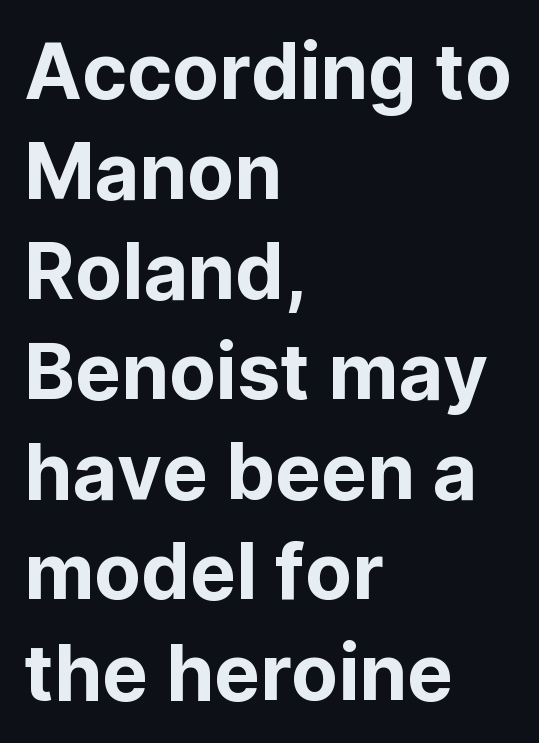
{"serif": "no", "italic": "no", "width": "normal", "stroke_contrast": "low", "x_height": "medium", "monospaced": "no", "underline": "no", "align": "left", "line_spacing": "normal", "line_spacing_ratio": 1.3, "letter_spacing": "normal", "letter_spacing_em": 0.0, "glyph_px": 77}
